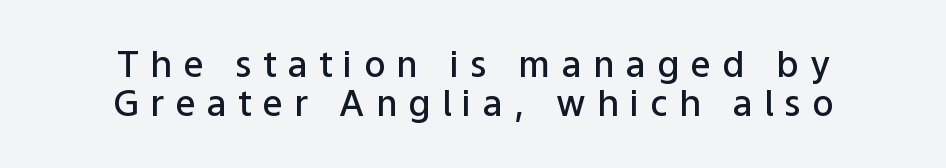
The space between consecutive lines is stingy. Each letter keeps its own natural width here, so spacing adapts to shape. Line starts and ends both wander, symmetrically. Tall strokes in this sample are plumb rather than angled.
